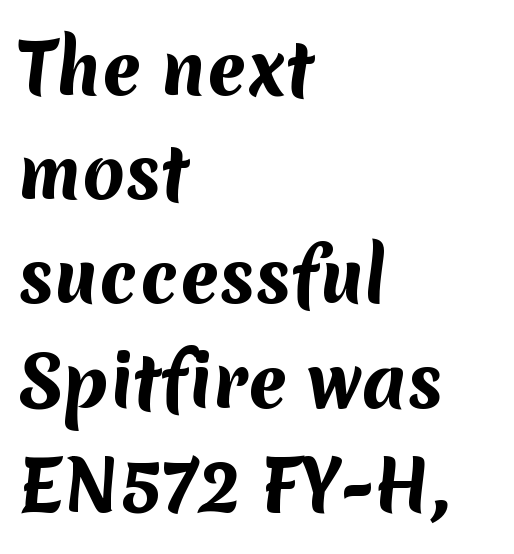
The image shows 69 px bold sans-serif type; set left-aligned, normal line spacing (1.51x), normal letter spacing, not underlined; medium stroke contrast and a medium x-height.
